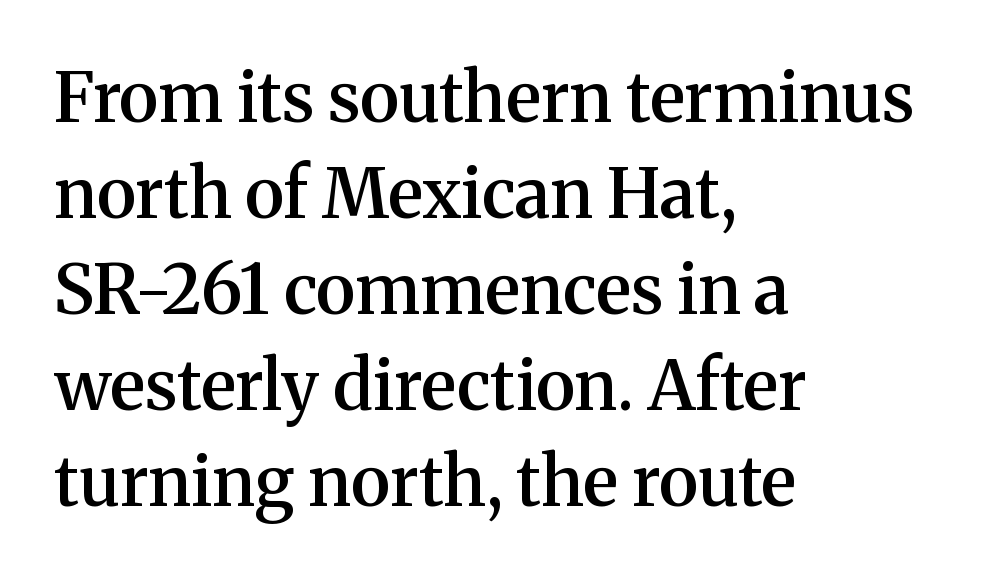
The image shows 69 px semibold serif type, upright; set left-aligned, normal line spacing (1.39x), normal letter spacing, not underlined; medium stroke contrast and a medium x-height.
